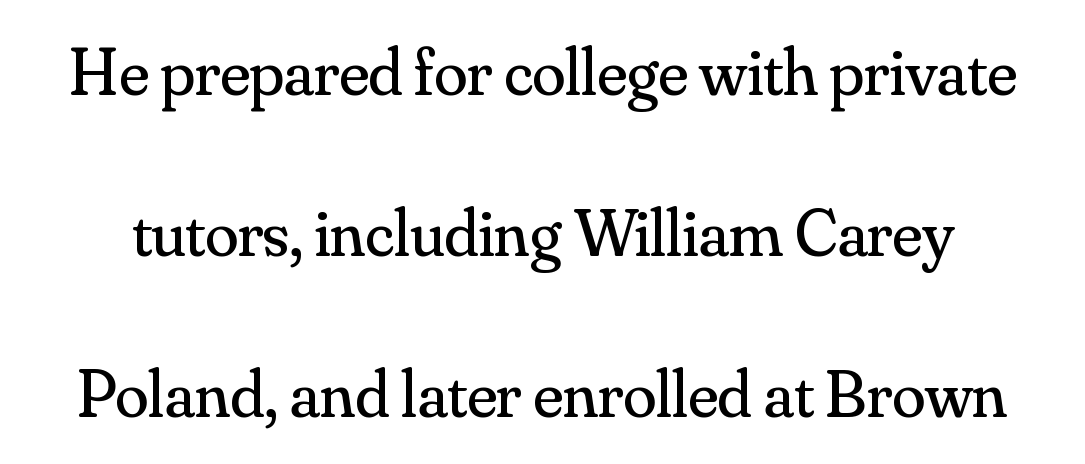
The image shows 68 px regular-weight serif type, upright; set loose line spacing (2.37x), normal letter spacing, not underlined; medium stroke contrast and a small x-height.
